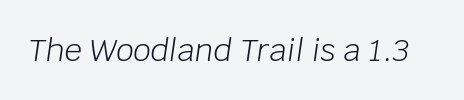
The image shows 31 px light type, italic (leaning right); set normal letter spacing, not underlined; low stroke contrast and a large x-height.
